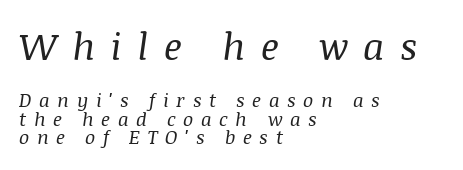
Q: Is the text bold? A: No.
Q: Is the text italic (slanted)? A: Yes, it leans right by about 8 degrees.
Q: Is the typeface a serif or a sans-serif typeface? A: Serif.
Q: Is the text underlined? A: No.
Q: How is the paragraph aligned? A: Left-aligned.
Q: Is the spacing between letters normal or unusually wide? A: Unusually wide.
Q: Is the spacing between lines tight, normal or loose? A: Tight.
Q: Which block of text is set in a larger size, the first (top) or the second (bottom)? A: The first (top) one.
Q: Width (condensed, normal, or wide)? A: Normal.
Q: Stroke contrast? A: Medium.
Q: x-height? A: Large.
Q: Monospaced? A: No.
